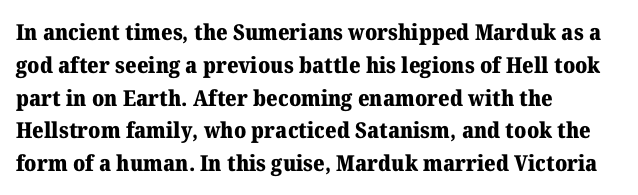
Q: Is the text bold? A: Yes.
Q: Is the text italic (slanted)? A: No, it is upright.
Q: Is the text underlined? A: No.
Q: How is the paragraph aligned? A: Left-aligned.
Q: Is the spacing between letters normal or unusually wide? A: Normal.
Q: Is the spacing between lines tight, normal or loose? A: Normal.
